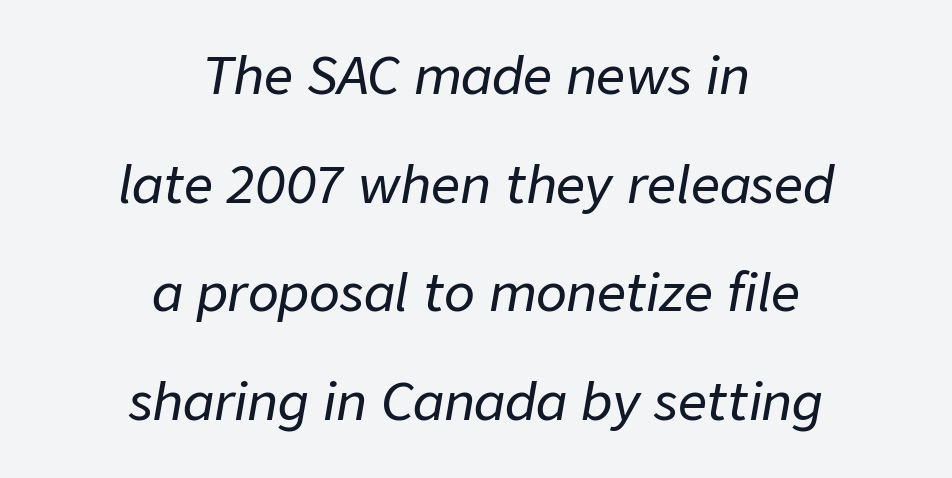
A typesetter would call this proportional, since set widths differ per character. A typesetter would mark this as italic. The glyphs are unaccompanied by any horizontal stroke below them. The leading is generous, giving the passage an open texture. Default kerning and tracking; the words read as compact shapes.
